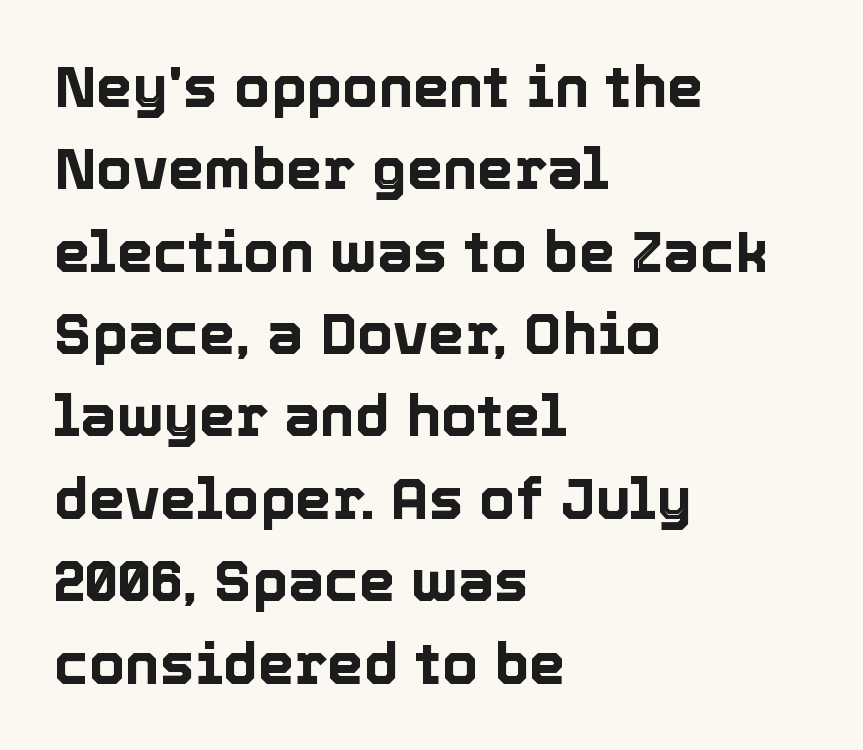
You can tell it's not italic because the verticals are truly vertical. These lines are rendered in a variable-pitch font. The text block is weighted toward the left margin, trailing off unevenly rightward. Default kerning and tracking; the words read as compact shapes. The strip under each line holds only bare page. Regarding leading, the lines here are spaced in the standard way.
